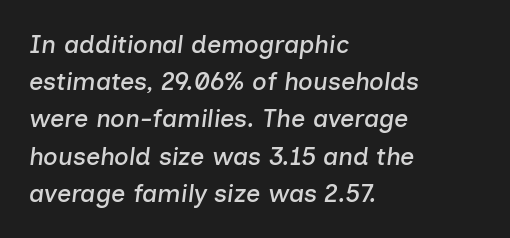
{"italic": "yes", "lean": "right", "slant_degrees": 7, "underline": "no", "align": "left", "line_spacing": "normal", "line_spacing_ratio": 1.49, "letter_spacing": "normal", "letter_spacing_em": 0.0, "glyph_px": 25}
